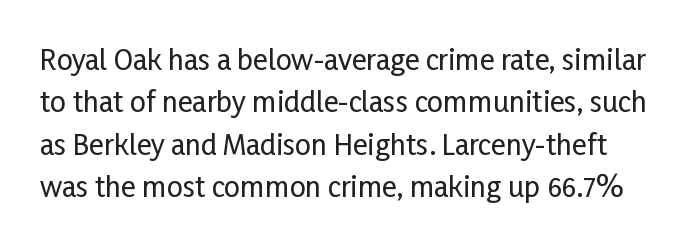
Q: Is the text italic (slanted)? A: No, it is upright.
Q: Is the typeface a serif or a sans-serif typeface? A: Sans-serif.
Q: Is the text underlined? A: No.
Q: Is the spacing between letters normal or unusually wide? A: Normal.
Q: Is the spacing between lines tight, normal or loose? A: Normal.
Q: Width (condensed, normal, or wide)? A: Condensed.
Q: Stroke contrast? A: Low.
Q: x-height? A: Medium.
Q: Monospaced? A: No.
